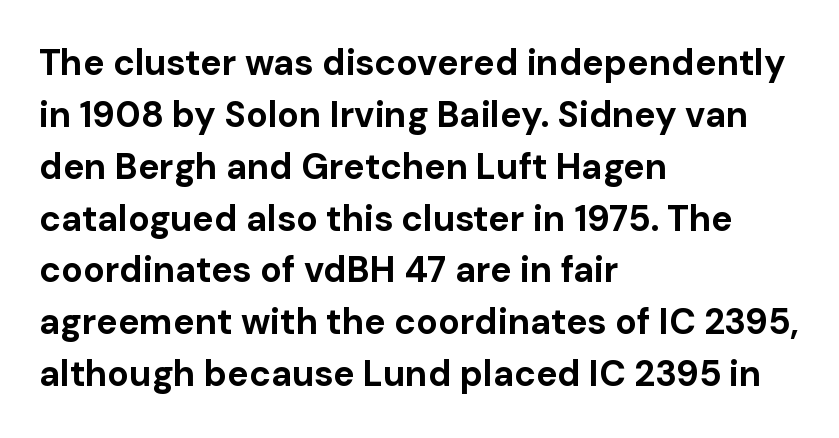
Q: Is the text bold? A: Yes.
Q: Is the text italic (slanted)? A: No, it is upright.
Q: Is the typeface a serif or a sans-serif typeface? A: Sans-serif.
Q: Is the text underlined? A: No.
Q: How is the paragraph aligned? A: Left-aligned.
Q: Is the spacing between letters normal or unusually wide? A: Normal.
Q: Is the spacing between lines tight, normal or loose? A: Normal.
Q: Width (condensed, normal, or wide)? A: Normal.
Q: Stroke contrast? A: Low.
Q: x-height? A: Medium.
Q: Monospaced? A: No.
